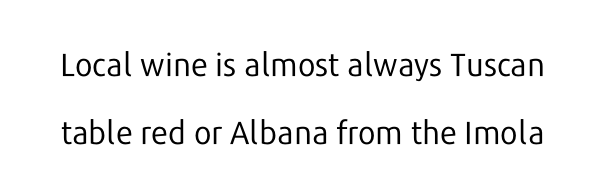
Q: Is the text bold? A: No.
Q: Is the text italic (slanted)? A: No, it is upright.
Q: Is the typeface a serif or a sans-serif typeface? A: Sans-serif.
Q: Is the text underlined? A: No.
Q: Is the spacing between letters normal or unusually wide? A: Normal.
Q: Is the spacing between lines tight, normal or loose? A: Loose.
Q: Width (condensed, normal, or wide)? A: Normal.
Q: Stroke contrast? A: Low.
Q: x-height? A: Medium.
Q: Monospaced? A: No.
